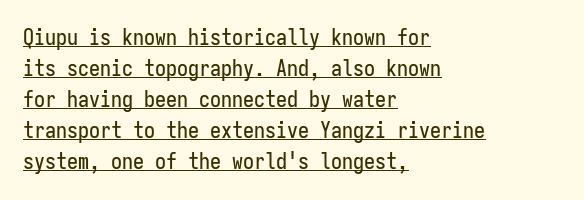
Q: Is the text italic (slanted)? A: No, it is upright.
Q: Is the text underlined? A: Yes.
Q: How is the paragraph aligned? A: Left-aligned.
Q: Is the spacing between letters normal or unusually wide? A: Normal.
Q: Is the spacing between lines tight, normal or loose? A: Normal.
